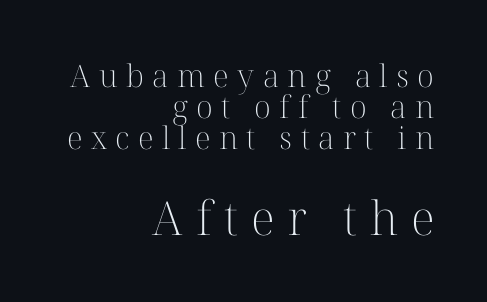
Q: Is the text bold? A: No.
Q: Is the text italic (slanted)? A: No, it is upright.
Q: Is the typeface a serif or a sans-serif typeface? A: Serif.
Q: Is the text underlined? A: No.
Q: How is the paragraph aligned? A: Right-aligned.
Q: Is the spacing between letters normal or unusually wide? A: Unusually wide.
Q: Is the spacing between lines tight, normal or loose? A: Tight.
Q: Which block of text is set in a larger size, the first (top) or the second (bottom)? A: The second (bottom) one.
Q: Width (condensed, normal, or wide)? A: Normal.
Q: Stroke contrast? A: High.
Q: x-height? A: Medium.
Q: Monospaced? A: No.
